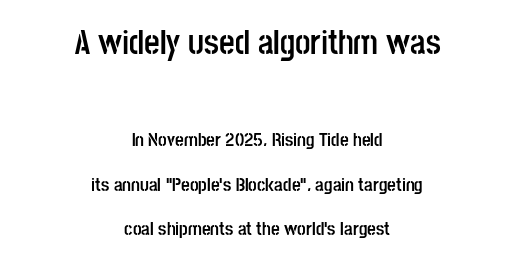
Reading top to bottom, the characters get smaller at the block break. The face used here is proportionally spaced, like ordinary book or web type. The strokes are fattened all the way to bold. Teacher's note: observe the equal gaps on both sides — that is centered alignment.
